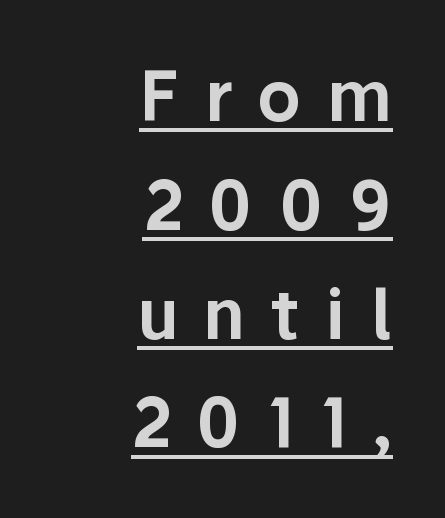
The image shows 68 px sans-serif type, upright; set right-aligned, normal line spacing (1.6x), unusually wide letter spacing (+0.37 em), underlined; low stroke contrast and a medium x-height.
